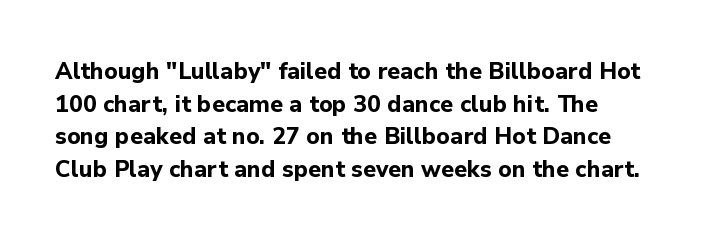
Q: Is the text bold? A: Yes.
Q: Is the text italic (slanted)? A: No, it is upright.
Q: Is the text underlined? A: No.
Q: How is the paragraph aligned? A: Left-aligned.
Q: Is the spacing between letters normal or unusually wide? A: Normal.
Q: Is the spacing between lines tight, normal or loose? A: Normal.
